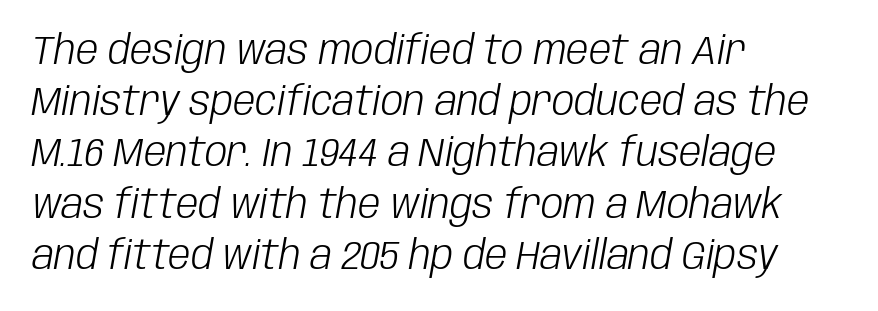
{"italic": "yes", "lean": "right", "slant_degrees": 10, "bold": "no", "weight": "light", "width": "condensed", "stroke_contrast": "low", "x_height": "large", "monospaced": "no", "underline": "no", "align": "left", "line_spacing": "normal", "line_spacing_ratio": 1.28, "letter_spacing": "normal", "letter_spacing_em": 0.0, "glyph_px": 40}
